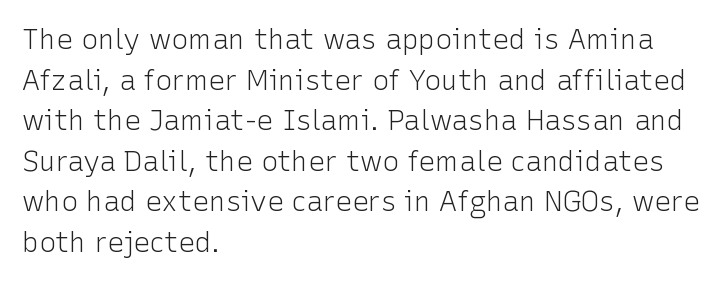
{"serif": "no", "italic": "no", "bold": "no", "weight": "light", "width": "normal", "stroke_contrast": "low", "x_height": "medium", "monospaced": "no", "underline": "no", "align": "left", "line_spacing": "normal", "line_spacing_ratio": 1.45, "letter_spacing": "normal", "letter_spacing_em": 0.0, "glyph_px": 28}
